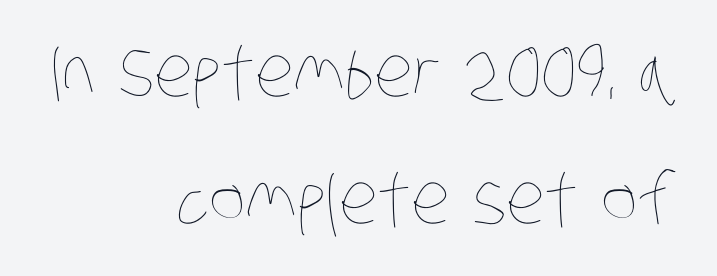
Short and long lines alike share a common ending point at right. Is the letter spacing exaggerated? No — it looks like the ordinary default. Stem width sits at or under what a default text font uses. Words float on clear page, feet unadorned. Note the varied advance widths — an 'i' is clearly narrower than an 'm'.
